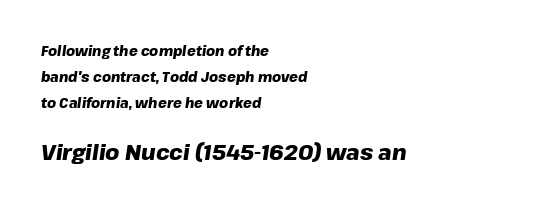
{"italic": "yes", "lean": "right", "slant_degrees": 8, "bold": "yes", "underline": "no", "align": "left", "line_spacing_ratio": 1.84, "letter_spacing": "normal", "letter_spacing_em": 0.0, "larger_block": "second", "size_ratio": 1.57, "glyph_px": 22}
